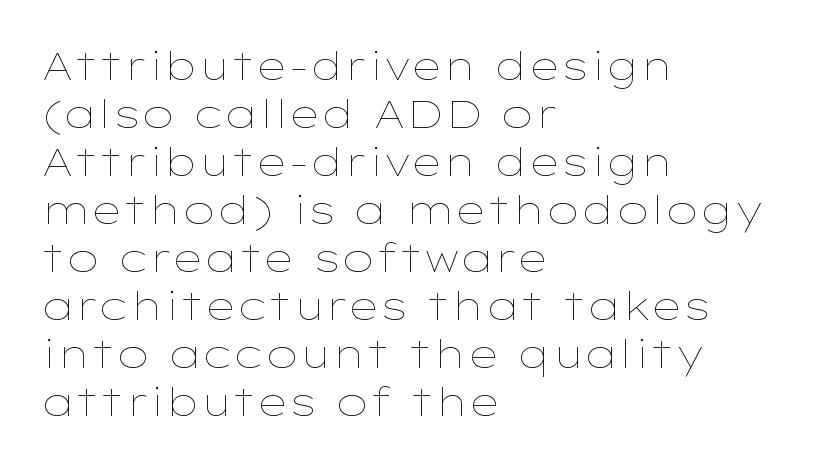
Q: Is the text bold? A: No.
Q: Is the text italic (slanted)? A: No, it is upright.
Q: Is the text underlined? A: No.
Q: How is the paragraph aligned? A: Left-aligned.
Q: Is the spacing between letters normal or unusually wide? A: Normal.
Q: Width (condensed, normal, or wide)? A: Wide.
Q: Stroke contrast? A: Low.
Q: x-height? A: Medium.
Q: Monospaced? A: No.
